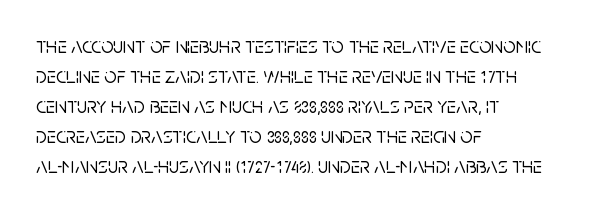
{"italic": "no", "underline": "no", "align": "left", "line_spacing": "normal", "line_spacing_ratio": 1.36, "letter_spacing": "normal", "letter_spacing_em": 0.0, "glyph_px": 22}
